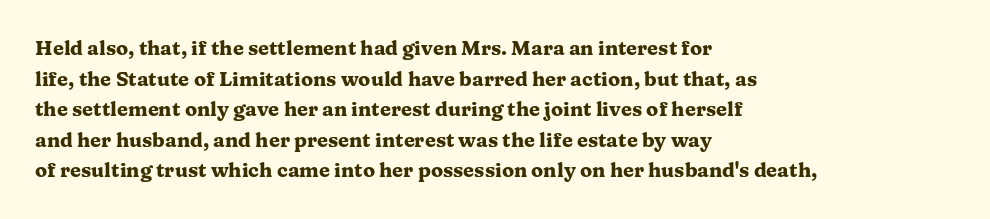
Underlining? Definitely not there. The paragraph has a hard left edge and a soft right edge. A typesetter would mark this as roman, not italic. What weight is shown? A full bold with thick strokes.
